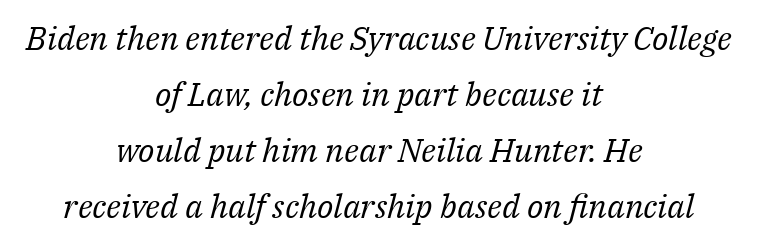
The image shows 33 px regular-weight serif type, italic (leaning right); set centered, normal line spacing (1.7x), normal letter spacing, not underlined; medium stroke contrast and a medium x-height.
